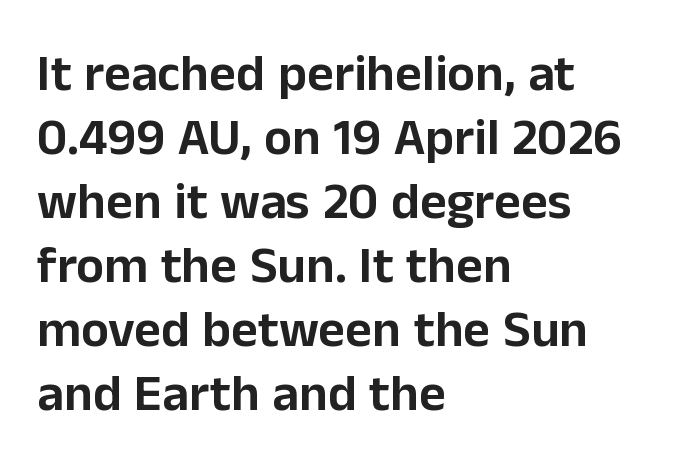
The image shows 52 px sans-serif type, upright; set left-aligned, line spacing 1.23x, normal letter spacing, not underlined; low stroke contrast and a medium x-height.
